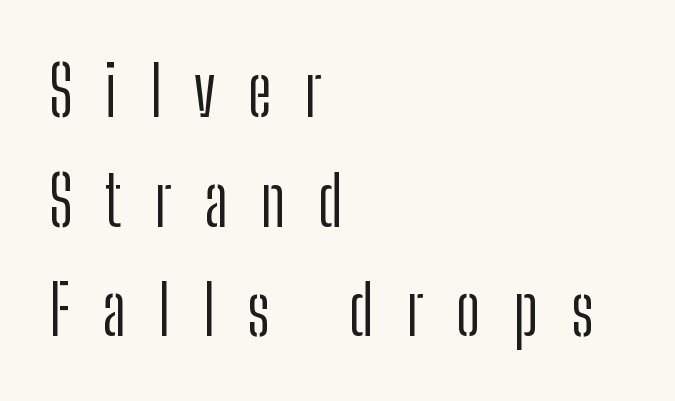
Q: Is the text bold? A: No.
Q: Is the text italic (slanted)? A: No, it is upright.
Q: Is the typeface a serif or a sans-serif typeface? A: Sans-serif.
Q: Is the text underlined? A: No.
Q: How is the paragraph aligned? A: Left-aligned.
Q: Is the spacing between letters normal or unusually wide? A: Unusually wide.
Q: Is the spacing between lines tight, normal or loose? A: Normal.
Q: Width (condensed, normal, or wide)? A: Condensed.
Q: Stroke contrast? A: Low.
Q: x-height? A: Medium.
Q: Monospaced? A: No.
